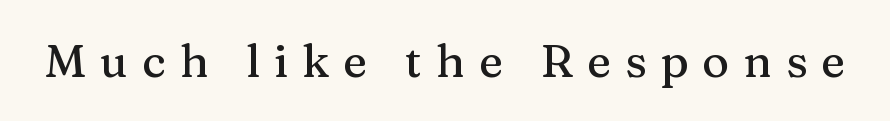
Q: Is the text italic (slanted)? A: No, it is upright.
Q: Is the typeface a serif or a sans-serif typeface? A: Serif.
Q: Is the text underlined? A: No.
Q: Is the spacing between letters normal or unusually wide? A: Unusually wide.
Q: Width (condensed, normal, or wide)? A: Normal.
Q: Stroke contrast? A: Medium.
Q: x-height? A: Medium.
Q: Monospaced? A: No.
